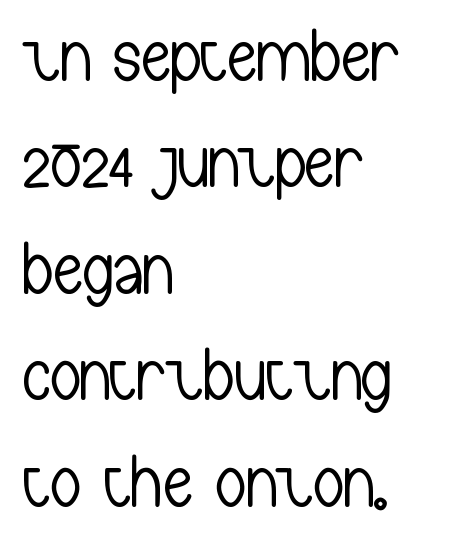
The image shows 75 px light, condensed sans-serif type, upright; set left-aligned, normal line spacing (1.42x), normal letter spacing, not underlined; low stroke contrast and a medium x-height.
